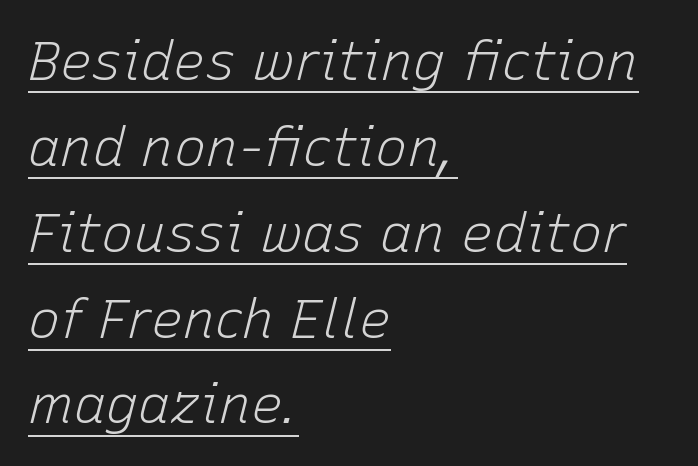
Q: Is the text bold? A: No.
Q: Is the text italic (slanted)? A: Yes, it leans right by about 15 degrees.
Q: Is the text underlined? A: Yes.
Q: How is the paragraph aligned? A: Left-aligned.
Q: Is the spacing between letters normal or unusually wide? A: Normal.
Q: Is the spacing between lines tight, normal or loose? A: Normal.
Q: Width (condensed, normal, or wide)? A: Normal.
Q: Stroke contrast? A: Low.
Q: x-height? A: Medium.
Q: Monospaced? A: No.
